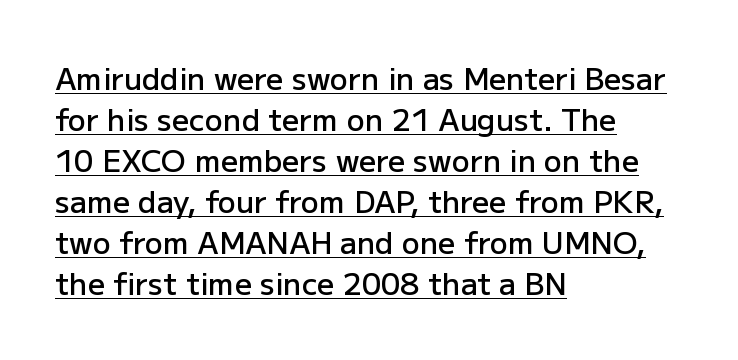
{"serif": "no", "italic": "no", "bold": "semi", "weight": "semibold", "width": "normal", "stroke_contrast": "low", "x_height": "medium", "monospaced": "no", "underline": "yes", "align": "left", "line_spacing": "normal", "line_spacing_ratio": 1.37, "letter_spacing": "normal", "letter_spacing_em": 0.0, "glyph_px": 30}
